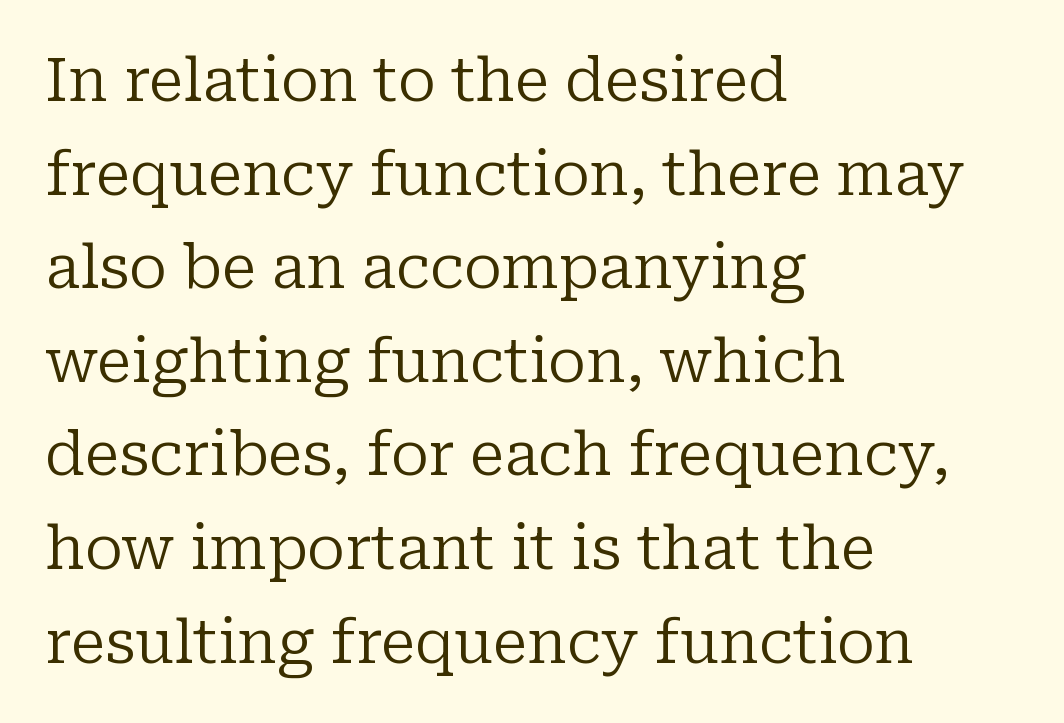
{"serif": "yes", "italic": "no", "bold": "no", "weight": "regular", "width": "normal", "stroke_contrast": "low", "x_height": "medium", "monospaced": "no", "underline": "no", "align": "left", "line_spacing": "normal", "line_spacing_ratio": 1.56, "letter_spacing": "normal", "letter_spacing_em": 0.0, "glyph_px": 60}
